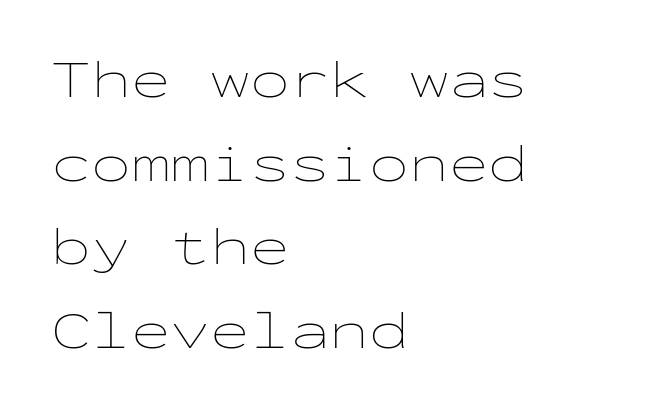
{"italic": "no", "bold": "no", "weight": "thin", "width": "wide", "stroke_contrast": "low", "x_height": "medium", "monospaced": "yes", "underline": "no", "align": "left", "line_spacing": "normal", "line_spacing_ratio": 1.58, "letter_spacing": "normal", "letter_spacing_em": 0.0, "glyph_px": 53}
